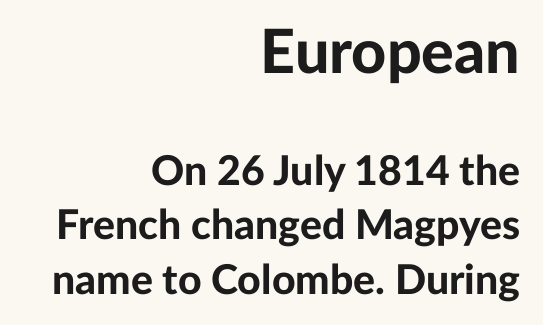
Q: Is the text bold? A: Yes.
Q: Is the text italic (slanted)? A: No, it is upright.
Q: Is the typeface a serif or a sans-serif typeface? A: Sans-serif.
Q: Is the text underlined? A: No.
Q: How is the paragraph aligned? A: Right-aligned.
Q: Is the spacing between letters normal or unusually wide? A: Normal.
Q: Is the spacing between lines tight, normal or loose? A: Normal.
Q: Which block of text is set in a larger size, the first (top) or the second (bottom)? A: The first (top) one.
Q: Width (condensed, normal, or wide)? A: Normal.
Q: Stroke contrast? A: Low.
Q: x-height? A: Medium.
Q: Monospaced? A: No.
